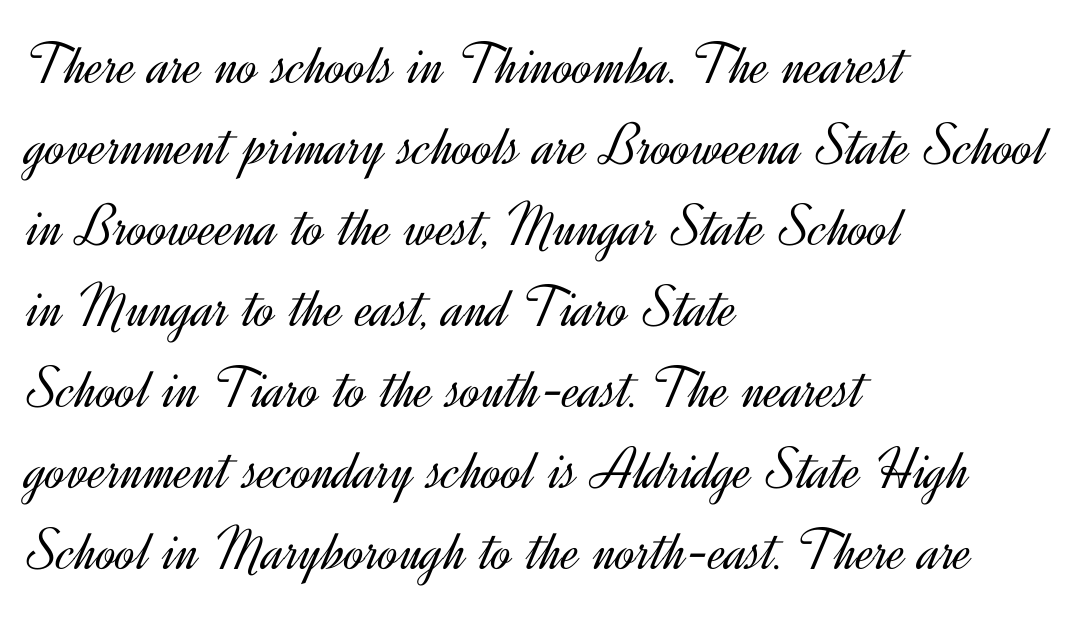
The image shows 60 px light sans-serif type; set left-aligned, normal line spacing (1.35x), normal letter spacing, not underlined; a small x-height.
